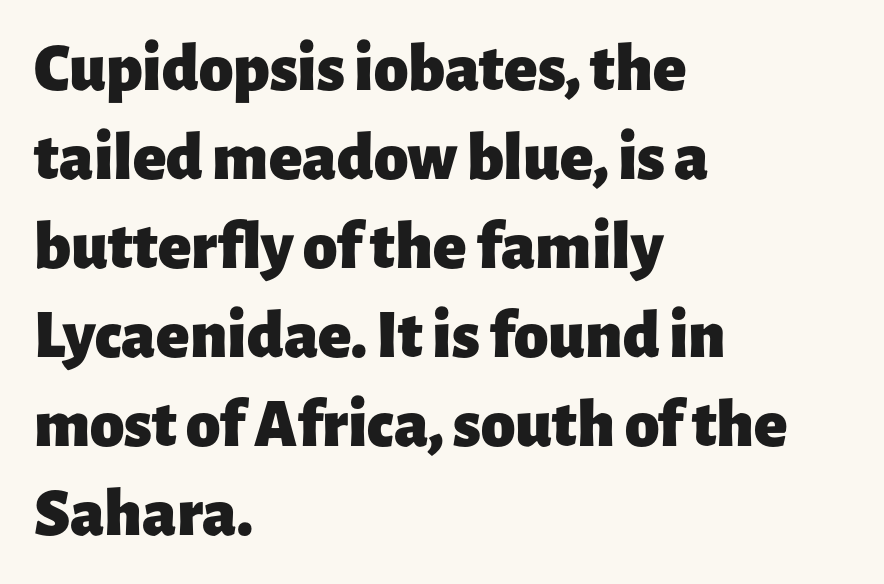
Posture: straight, roman, zero tilt. Regarding serifs, this sample does without them. Is the letter spacing exaggerated? No — it looks like the ordinary default. Does the weight exceed regular? Yes, all the way to bold.
